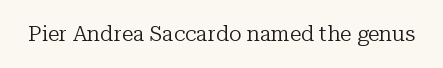
Q: Is the text bold? A: No.
Q: Is the text italic (slanted)? A: No, it is upright.
Q: Is the text underlined? A: No.
Q: Is the spacing between letters normal or unusually wide? A: Normal.
